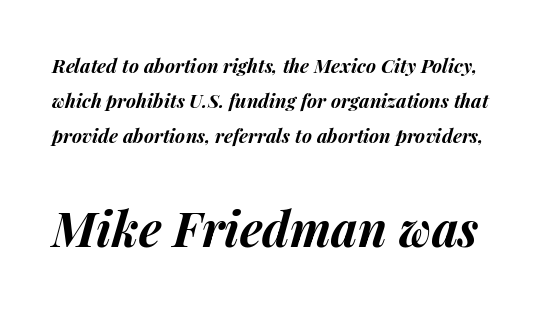
{"italic": "yes", "lean": "right", "slant_degrees": 14, "bold": "yes", "weight": "bold", "width": "normal", "stroke_contrast": "medium", "x_height": "medium", "monospaced": "no", "underline": "no", "line_spacing_ratio": 1.84, "letter_spacing": "normal", "letter_spacing_em": 0.0, "larger_block": "second", "size_ratio": 2.53, "glyph_px": 48}
